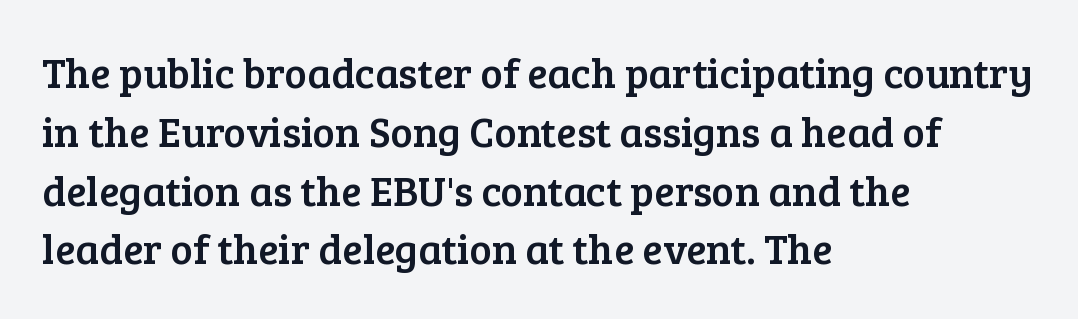
{"serif": "yes", "italic": "no", "width": "normal", "stroke_contrast": "low", "x_height": "medium", "monospaced": "no", "underline": "no", "align": "left", "line_spacing": "normal", "line_spacing_ratio": 1.4, "letter_spacing": "normal", "letter_spacing_em": 0.0, "glyph_px": 42}
